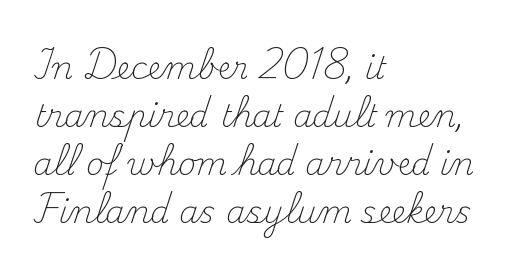
{"serif": "yes", "bold": "no", "weight": "light", "width": "normal", "stroke_contrast": "medium", "x_height": "small", "monospaced": "no", "underline": "no", "align": "left", "line_spacing": "normal", "line_spacing_ratio": 1.55, "letter_spacing": "normal", "letter_spacing_em": 0.0, "glyph_px": 31}
